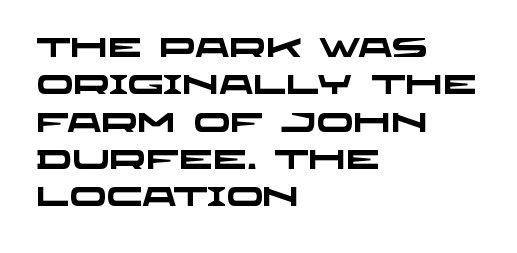
The image shows 27 px bold type; set left-aligned, normal line spacing (1.38x), normal letter spacing, not underlined.
